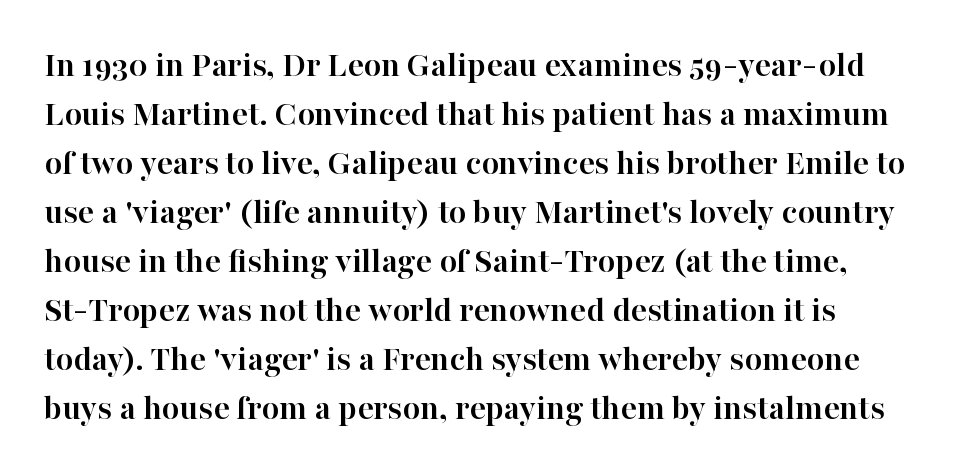
Q: Is the text bold? A: Yes.
Q: Is the text italic (slanted)? A: No, it is upright.
Q: Is the typeface a serif or a sans-serif typeface? A: Serif.
Q: Is the text underlined? A: No.
Q: Is the spacing between letters normal or unusually wide? A: Normal.
Q: Is the spacing between lines tight, normal or loose? A: Normal.
Q: Width (condensed, normal, or wide)? A: Normal.
Q: Stroke contrast? A: High.
Q: x-height? A: Medium.
Q: Monospaced? A: No.
